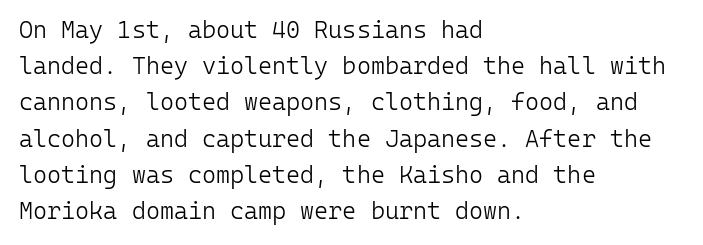
{"italic": "no", "bold": "no", "underline": "no", "align": "left", "line_spacing": "normal", "line_spacing_ratio": 1.51, "letter_spacing": "normal", "letter_spacing_em": 0.0, "glyph_px": 24}
